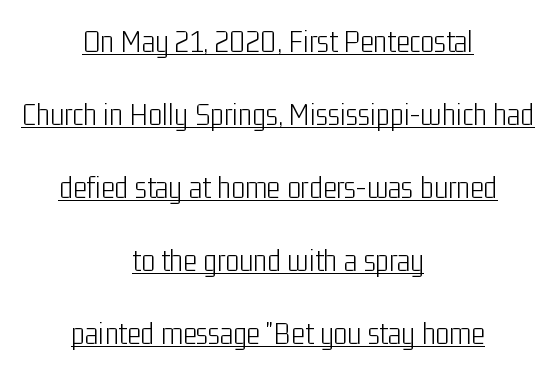
Q: Is the text bold? A: No.
Q: Is the text italic (slanted)? A: No, it is upright.
Q: Is the typeface a serif or a sans-serif typeface? A: Sans-serif.
Q: Is the text underlined? A: Yes.
Q: How is the paragraph aligned? A: Centered.
Q: Is the spacing between letters normal or unusually wide? A: Normal.
Q: Is the spacing between lines tight, normal or loose? A: Loose.
Q: Width (condensed, normal, or wide)? A: Condensed.
Q: Stroke contrast? A: Low.
Q: x-height? A: Medium.
Q: Monospaced? A: No.
